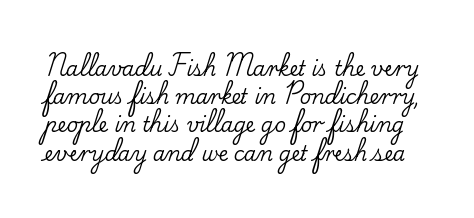
{"underline": "no", "line_spacing": "normal", "line_spacing_ratio": 1.41, "letter_spacing": "normal", "letter_spacing_em": 0.0, "glyph_px": 20}
